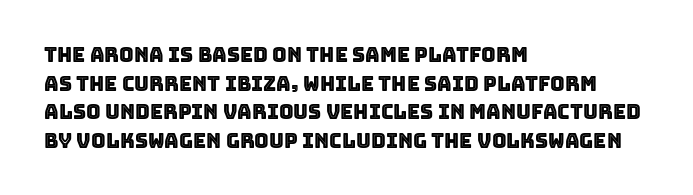
Q: Is the text italic (slanted)? A: No, it is upright.
Q: Is the text underlined? A: No.
Q: How is the paragraph aligned? A: Left-aligned.
Q: Is the spacing between letters normal or unusually wide? A: Normal.
Q: Is the spacing between lines tight, normal or loose? A: Normal.
